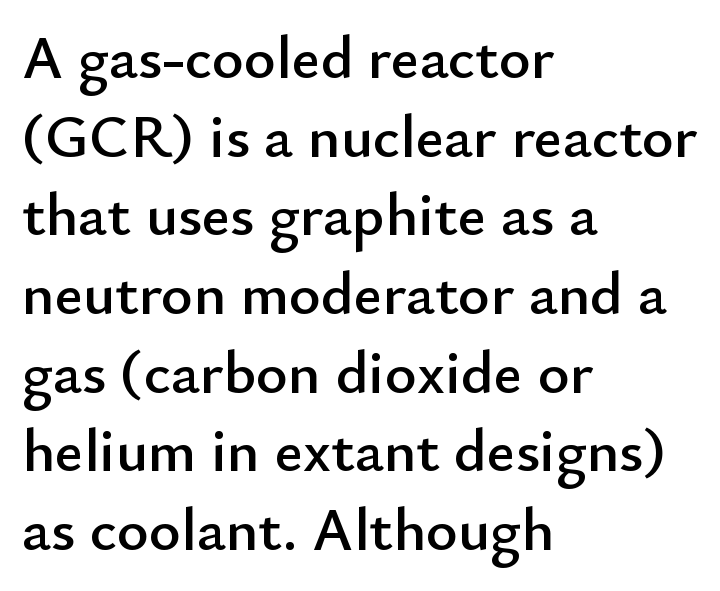
{"serif": "no", "italic": "no", "width": "normal", "stroke_contrast": "low", "x_height": "small", "monospaced": "no", "underline": "no", "align": "left", "line_spacing": "normal", "line_spacing_ratio": 1.29, "letter_spacing": "normal", "letter_spacing_em": 0.0, "glyph_px": 61}
